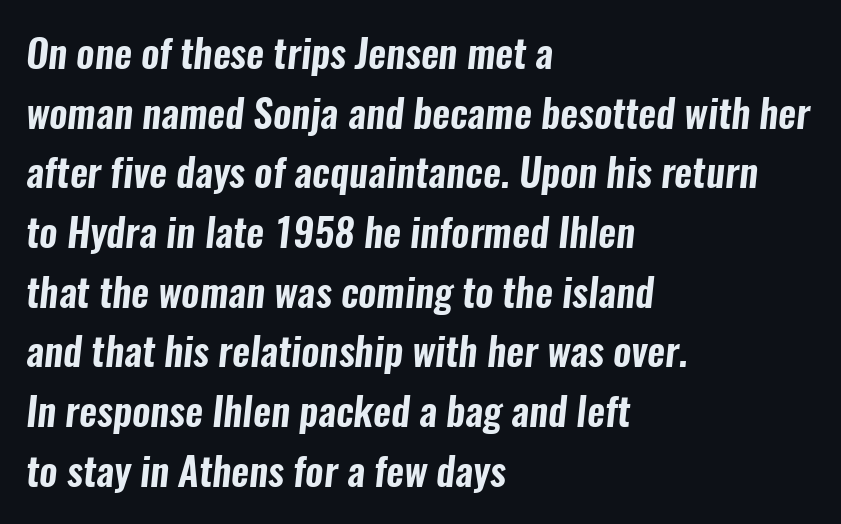
The image shows 39 px condensed sans-serif type; set left-aligned, normal line spacing (1.53x), normal letter spacing, not underlined; low stroke contrast and a medium x-height.
